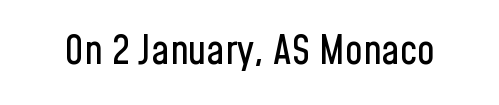
{"serif": "no", "italic": "no", "width": "condensed", "stroke_contrast": "low", "x_height": "medium", "monospaced": "no", "underline": "no", "letter_spacing": "normal", "letter_spacing_em": 0.0, "glyph_px": 40}
